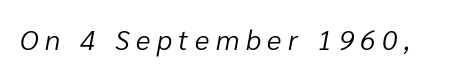
Descender tails drop into unmarked territory. Compared with typical body copy, the letter spacing here is much looser. The characters are drawn with everyday or finer stroke widths. You could not count columns in this text — the font is proportionally spaced.
